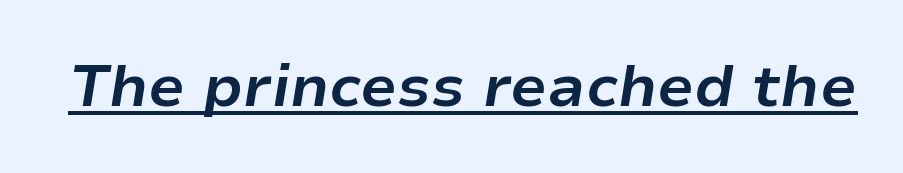
The image shows 59 px bold type, italic (leaning right); set normal letter spacing, underlined; low stroke contrast and a medium x-height.
